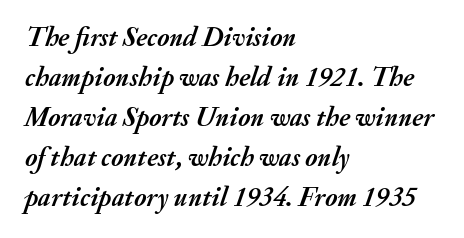
Q: Is the text bold? A: Yes.
Q: Is the text italic (slanted)? A: Yes, it leans right by about 20 degrees.
Q: Is the text underlined? A: No.
Q: How is the paragraph aligned? A: Left-aligned.
Q: Is the spacing between letters normal or unusually wide? A: Normal.
Q: Is the spacing between lines tight, normal or loose? A: Normal.
